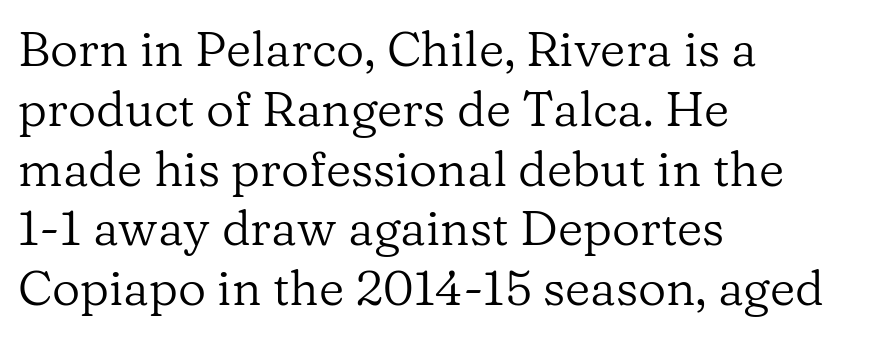
The image shows 49 px regular-weight serif type, upright; set left-aligned, line spacing 1.22x, normal letter spacing, not underlined; low stroke contrast and a medium x-height.
